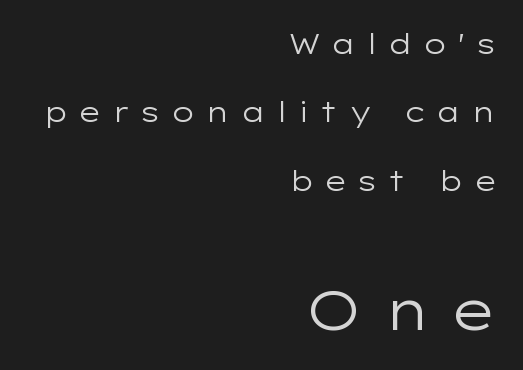
Here the glyphs are tracked loosely, breaking word shapes into spaced letters. The letters in the lower block stand taller than those in the block above. These lines are set flush right with a ragged left edge. Is this a sans? Yes — the strokes have no serifs.
